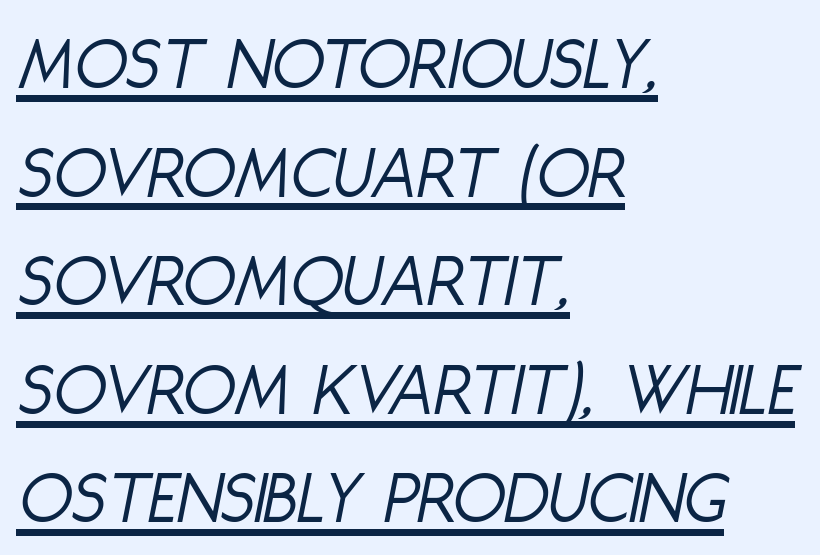
The image shows 77 px light, condensed type, italic (leaning right); set left-aligned, normal line spacing (1.41x), normal letter spacing, underlined; low stroke contrast and a large x-height.
